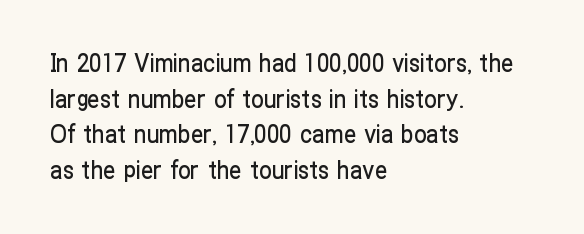
Q: Is the text italic (slanted)? A: No, it is upright.
Q: Is the text underlined? A: No.
Q: How is the paragraph aligned? A: Left-aligned.
Q: Is the spacing between letters normal or unusually wide? A: Normal.
Q: Is the spacing between lines tight, normal or loose? A: Normal.
